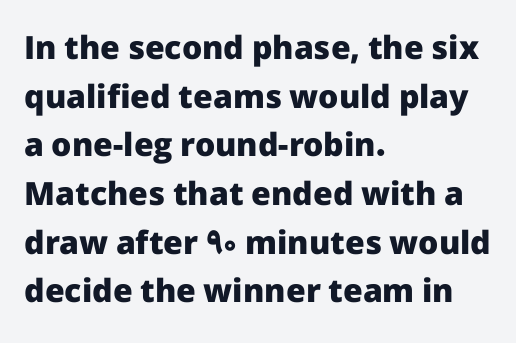
Posture: straight, roman, zero tilt. Look at the bottom of the vertical strokes: they stop flat, with no serifs. Letters rest on an invisible, unmarked baseline. The passage shown is typed in a proportional face where columns would drift. Heft: maximum for text — a bold.
